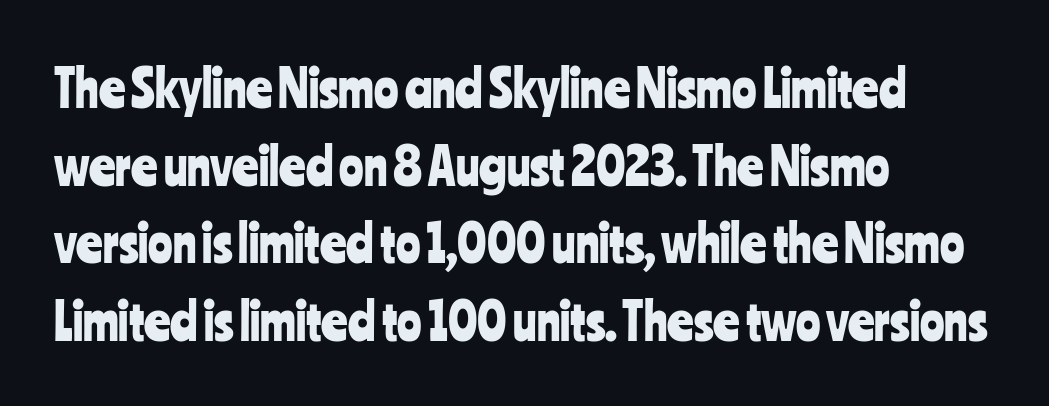
The image shows 51 px condensed sans-serif type, upright; set left-aligned, normal line spacing (1.52x), normal letter spacing, not underlined; low stroke contrast and a medium x-height.
